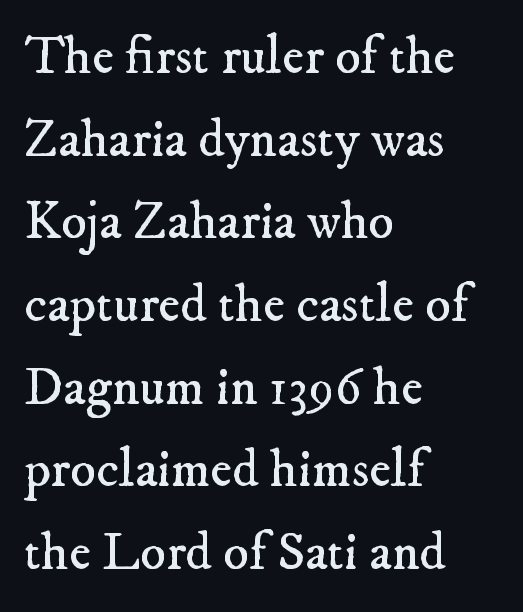
The image shows 53 px regular-weight serif type; set left-aligned, normal line spacing (1.56x), normal letter spacing, not underlined; low stroke contrast and a small x-height.
